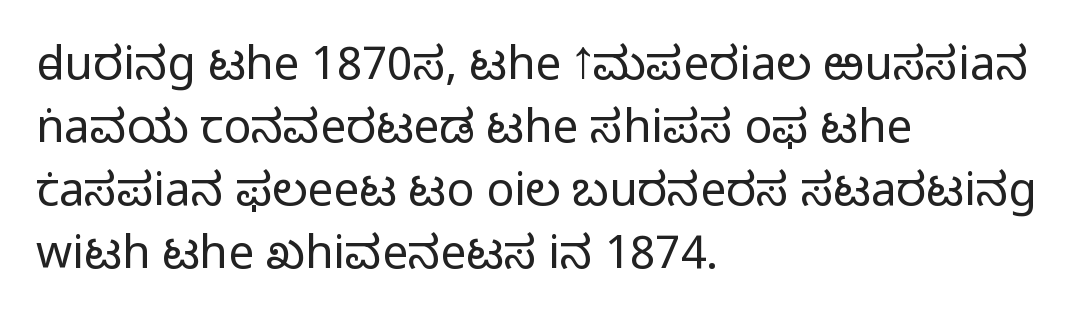
The font's upright variant was chosen for this text. Rows of type keep a routine distance in the vertical direction. Think of a printed novel: that variable character pitch is what you see here. Short and long lines alike share a common starting point at left. Check the space under the baseline: it is left empty. The letterforms sit shoulder to shoulder at normal distance.
